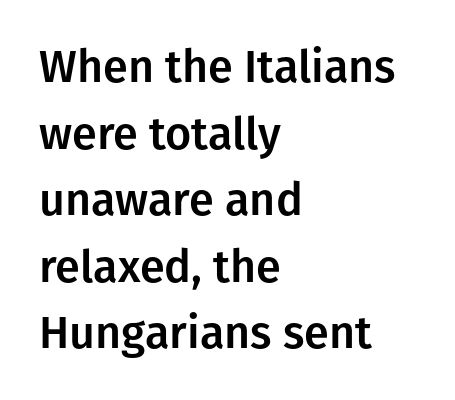
{"serif": "no", "italic": "no", "width": "normal", "stroke_contrast": "low", "x_height": "medium", "monospaced": "no", "underline": "no", "align": "left", "line_spacing": "normal", "line_spacing_ratio": 1.48, "letter_spacing": "normal", "letter_spacing_em": 0.0, "glyph_px": 45}
